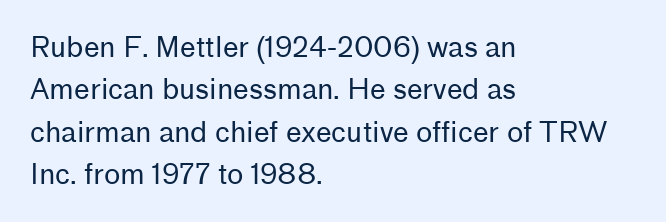
The image shows 28 px regular-weight sans-serif type, upright; set left-aligned, normal line spacing (1.51x), normal letter spacing, not underlined; low stroke contrast and a medium x-height.
